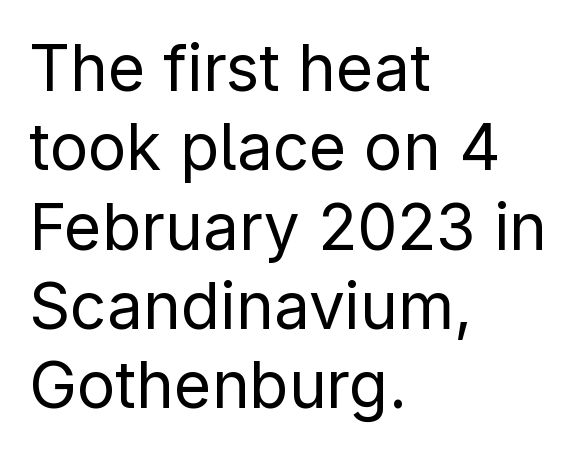
Q: Is the text bold? A: No.
Q: Is the text italic (slanted)? A: No, it is upright.
Q: Is the typeface a serif or a sans-serif typeface? A: Sans-serif.
Q: Is the text underlined? A: No.
Q: How is the paragraph aligned? A: Left-aligned.
Q: Is the spacing between letters normal or unusually wide? A: Normal.
Q: Width (condensed, normal, or wide)? A: Normal.
Q: Stroke contrast? A: Low.
Q: x-height? A: Medium.
Q: Monospaced? A: No.
